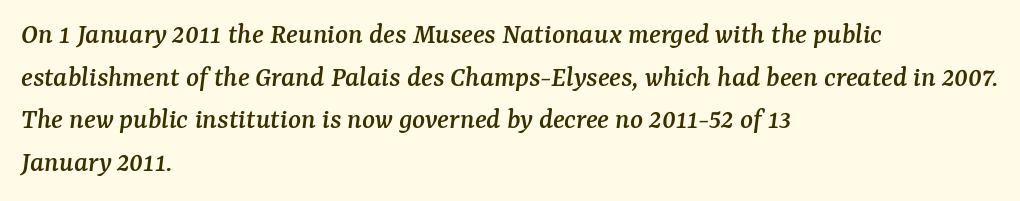
{"serif": "yes", "italic": "yes", "lean": "right", "slant_degrees": 7, "width": "normal", "stroke_contrast": "medium", "x_height": "medium", "monospaced": "no", "underline": "no", "align": "left", "line_spacing": "normal", "line_spacing_ratio": 1.42, "letter_spacing": "normal", "letter_spacing_em": 0.0, "glyph_px": 30}
